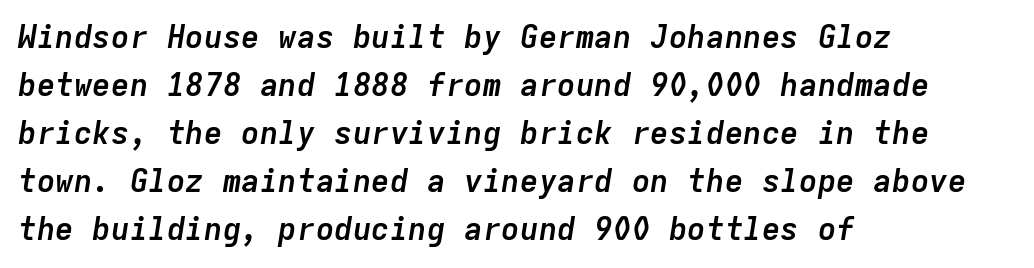
The image shows 31 px semibold type, italic (leaning right), monospaced; set left-aligned, normal line spacing (1.55x), normal letter spacing, not underlined; low stroke contrast and a medium x-height.
